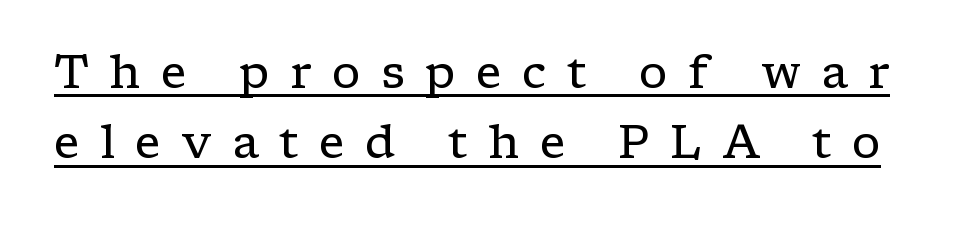
Caption: face not bold, strokes unweighted. How would I describe the line gaps? Plain and ordinary. Here the designer chose a conventional face with non-uniform glyph widths. Display-style spreading of the glyphs; the letterfit is very open. What kind of face is this? One with serifs.
